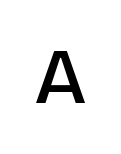
{"serif": "no", "italic": "no", "bold": "semi", "weight": "semibold", "width": "normal", "stroke_contrast": "low", "x_height": "large", "monospaced": "no", "underline": "no", "letter_spacing": "wide", "letter_spacing_em": 0.27, "glyph_px": 79}
